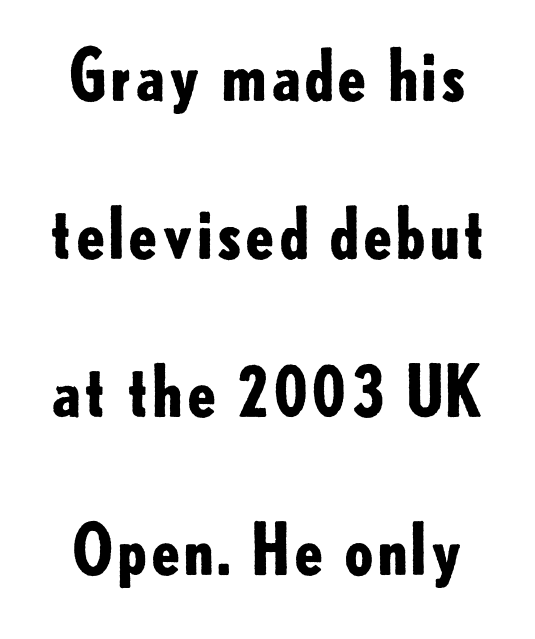
Standard letterfit; no display-style spreading of the glyphs. I'd call this a sans setting — the letters go barefoot. Baseline-to-baseline distance is far greater than the letter height. Caption: bold face, heavy strokes.
